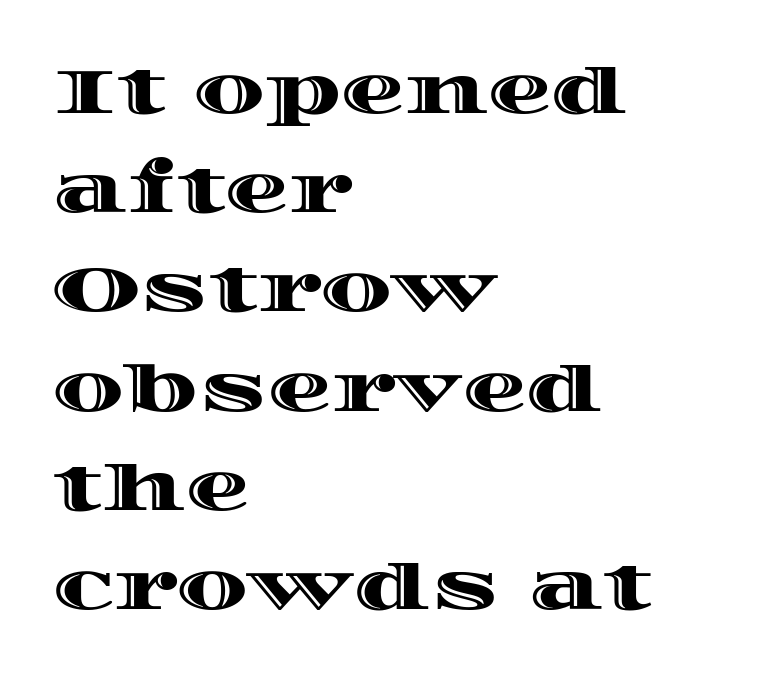
The image shows 64 px wide type, upright; set left-aligned, normal line spacing (1.55x), normal letter spacing, not underlined; a large x-height.
